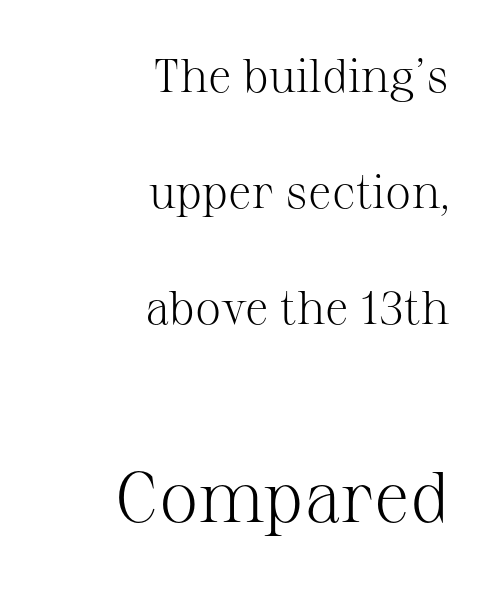
Nobody touched the tracking dial on this one. A typesetter would mark this as roman, not italic. The weight would be labelled regular, book, light, or lighter still. Do the characters align in a grid? No, the font is proportional. The lines are quadded right.
